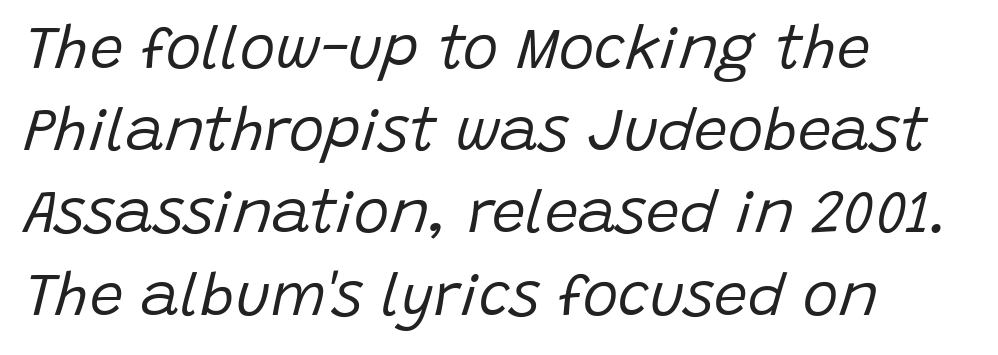
Q: Is the text bold? A: No.
Q: Is the text italic (slanted)? A: Yes, it leans right by about 15 degrees.
Q: Is the text underlined? A: No.
Q: How is the paragraph aligned? A: Left-aligned.
Q: Is the spacing between letters normal or unusually wide? A: Normal.
Q: Is the spacing between lines tight, normal or loose? A: Normal.
Q: Width (condensed, normal, or wide)? A: Normal.
Q: Stroke contrast? A: Low.
Q: x-height? A: Large.
Q: Monospaced? A: No.
